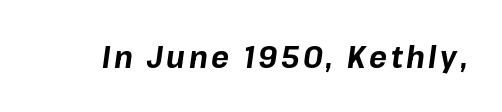
Here the designer chose a conventional face with non-uniform glyph widths. Emphasis by weight is at full strength: bold. The space beneath each line is pristine and unruled. The letters are slanted; this is an italic face.
